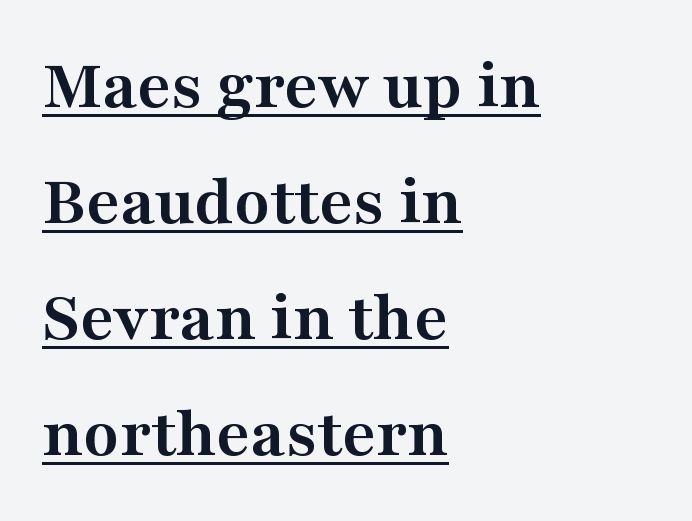
Type style note: has serifs. Inter-character spacing is left at the font's built-in metrics. If you measured baseline to baseline, you'd find a middling distance. These lines are set flush left with a ragged right edge.
